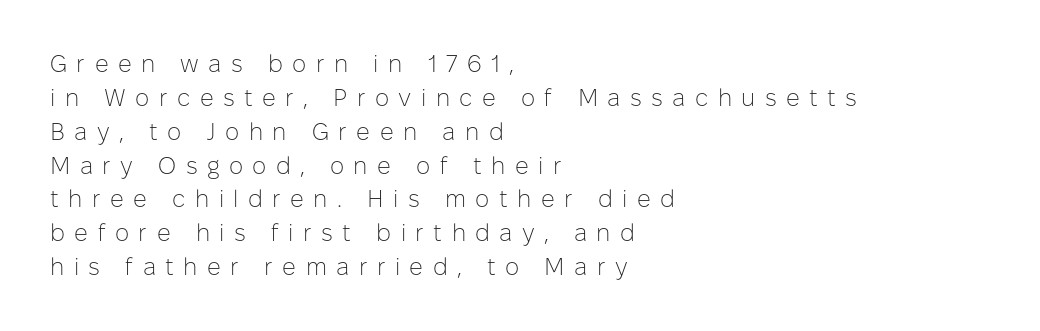
The image shows 24 px text type, upright; set left-aligned, normal line spacing (1.41x), unusually wide letter spacing (+0.39 em), not underlined.
